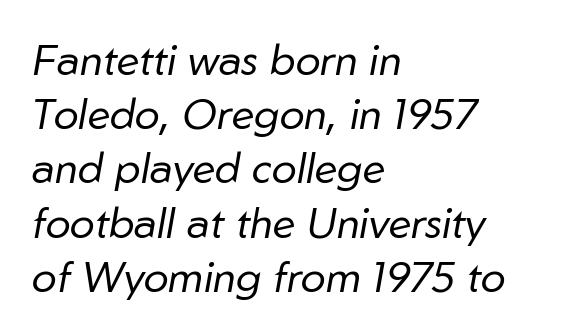
Q: Is the text bold? A: No.
Q: Is the text italic (slanted)? A: Yes, it leans right by about 10 degrees.
Q: Is the text underlined? A: No.
Q: How is the paragraph aligned? A: Left-aligned.
Q: Is the spacing between letters normal or unusually wide? A: Normal.
Q: Is the spacing between lines tight, normal or loose? A: Normal.
Q: Width (condensed, normal, or wide)? A: Normal.
Q: Stroke contrast? A: Low.
Q: x-height? A: Medium.
Q: Monospaced? A: No.
